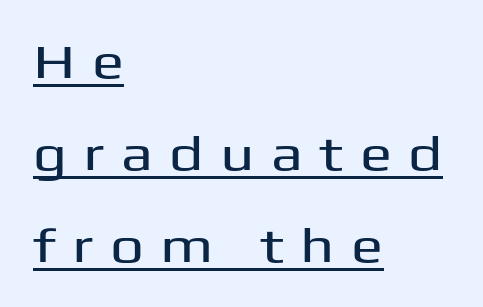
The image shows 48 px wide sans-serif type, upright; set left-aligned, loose line spacing (1.92x), unusually wide letter spacing (+0.34 em), underlined; medium stroke contrast and a medium x-height.
